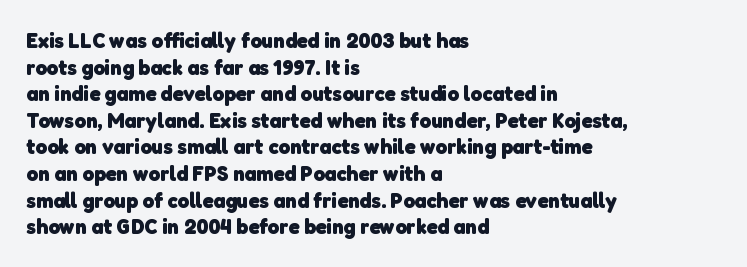
The image shows 22 px bold type; set left-aligned, line spacing 1.21x, normal letter spacing, not underlined.
